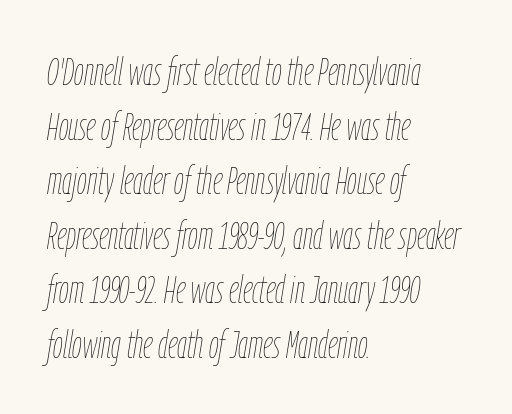
{"italic": "yes", "lean": "right", "slant_degrees": 9, "bold": "no", "weight": "thin", "width": "condensed", "stroke_contrast": "low", "x_height": "medium", "monospaced": "no", "underline": "no", "align": "left", "line_spacing": "normal", "line_spacing_ratio": 1.4, "letter_spacing": "normal", "letter_spacing_em": 0.0, "glyph_px": 39}
